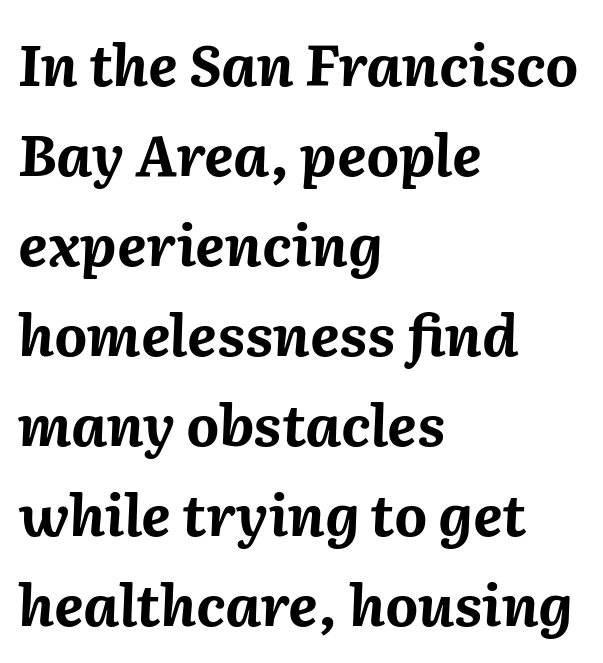
Q: Is the text bold? A: Yes.
Q: Is the text italic (slanted)? A: Yes, it leans right by about 2 degrees.
Q: Is the text underlined? A: No.
Q: How is the paragraph aligned? A: Left-aligned.
Q: Is the spacing between letters normal or unusually wide? A: Normal.
Q: Is the spacing between lines tight, normal or loose? A: Normal.
Q: Width (condensed, normal, or wide)? A: Normal.
Q: Stroke contrast? A: Medium.
Q: x-height? A: Medium.
Q: Monospaced? A: No.
